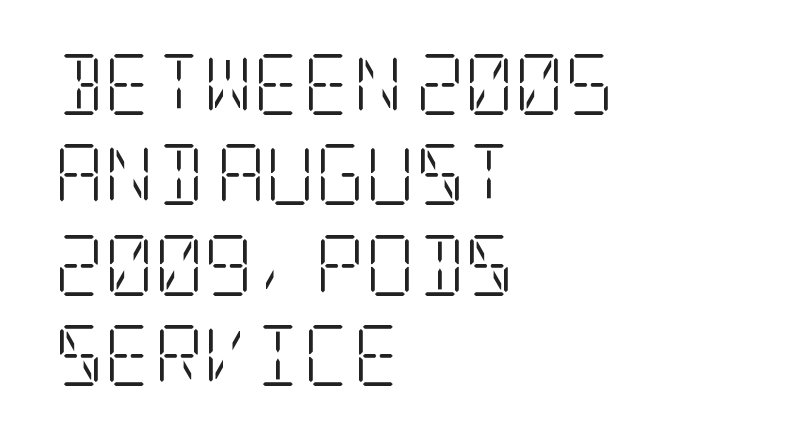
{"serif": "yes", "italic": "no", "bold": "no", "weight": "light", "width": "condensed", "stroke_contrast": "low", "x_height": "large", "underline": "no", "align": "left", "line_spacing": "normal", "line_spacing_ratio": 1.48, "letter_spacing": "normal", "letter_spacing_em": 0.0, "glyph_px": 61}
